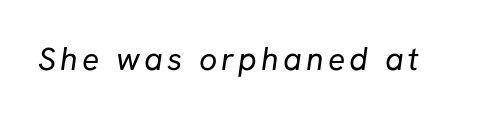
Anything drawn beneath the words? Only blank space. The strokes are not fattened; the text isn't bold. The passage shown is typeset with a sans-serif family. These lines are rendered in a variable-pitch font.
